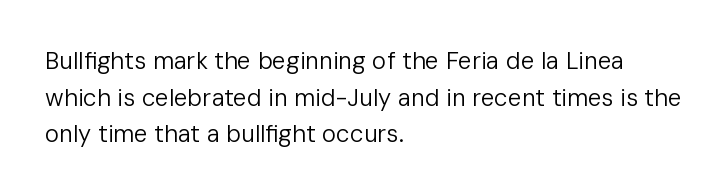
Q: Is the text bold? A: No.
Q: Is the text italic (slanted)? A: No, it is upright.
Q: Is the text underlined? A: No.
Q: How is the paragraph aligned? A: Left-aligned.
Q: Is the spacing between letters normal or unusually wide? A: Normal.
Q: Is the spacing between lines tight, normal or loose? A: Normal.
